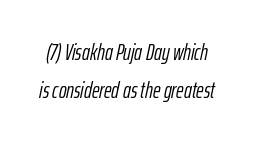
{"italic": "yes", "lean": "right", "slant_degrees": 12, "bold": "no", "underline": "no", "line_spacing": "normal", "line_spacing_ratio": 1.66, "letter_spacing": "normal", "letter_spacing_em": 0.0, "glyph_px": 23}
